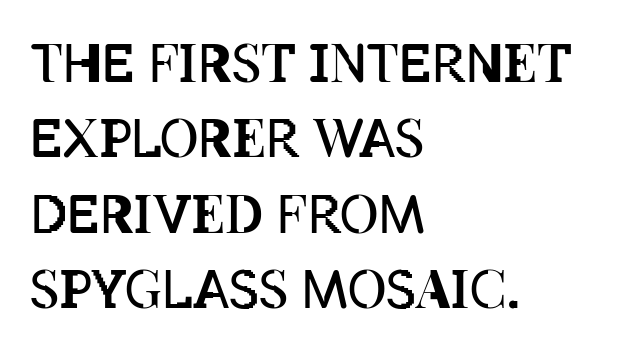
Is the letter spacing exaggerated? No — it looks like the ordinary default. Posture: upright roman. Each line starts at the same left margin while the right side varies. Line spacing here is normal. Is this a fixed-width face? No — the glyphs have proportional, varying widths.
